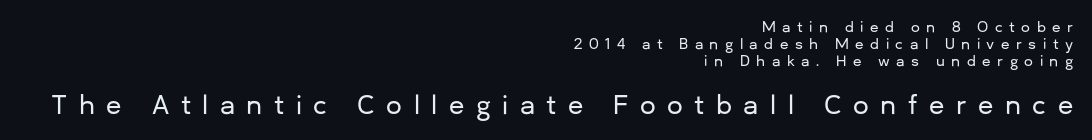
{"italic": "no", "underline": "no", "align": "right", "line_spacing_ratio": 1.23, "letter_spacing": "wide", "letter_spacing_em": 0.46, "larger_block": "second", "size_ratio": 1.79, "glyph_px": 25}
